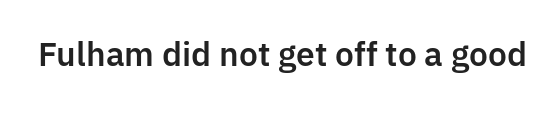
The image shows 32 px sans-serif type, upright; set normal letter spacing, not underlined; low stroke contrast and a medium x-height.
